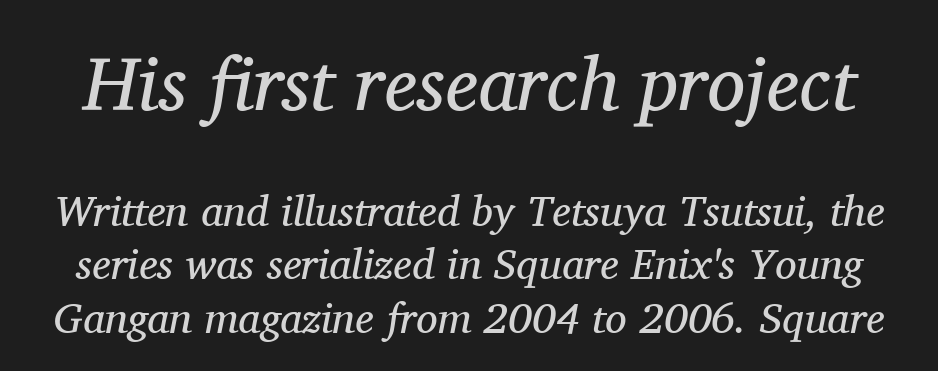
Rule under the text: the space is simply empty. Note: serifs present on the glyphs. On a weight scale, this lands at 450 or below. Proportional: the letters do not fall into vertical columns. The composition opens big and finishes small.
